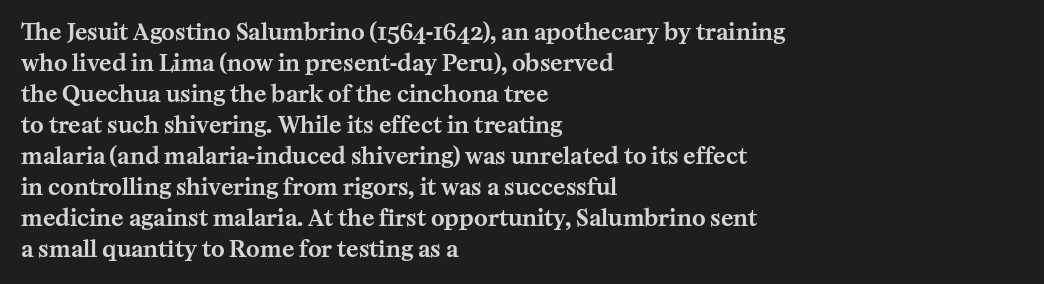
{"italic": "no", "underline": "no", "align": "left", "line_spacing": "normal", "line_spacing_ratio": 1.35, "letter_spacing": "normal", "letter_spacing_em": 0.0, "glyph_px": 23}
